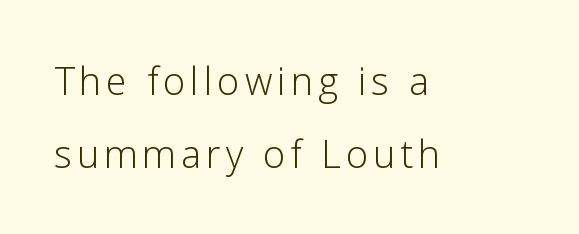
The image shows 38 px light sans-serif type, upright; set left-aligned, loose line spacing (1.91x), not underlined; low stroke contrast and a medium x-height.
